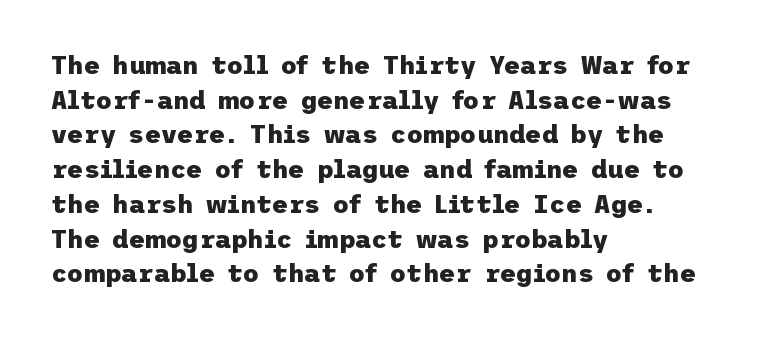
Q: Is the text bold? A: Yes.
Q: Is the text italic (slanted)? A: No, it is upright.
Q: Is the text underlined? A: No.
Q: How is the paragraph aligned? A: Left-aligned.
Q: Is the spacing between letters normal or unusually wide? A: Normal.
Q: Is the spacing between lines tight, normal or loose? A: Normal.
